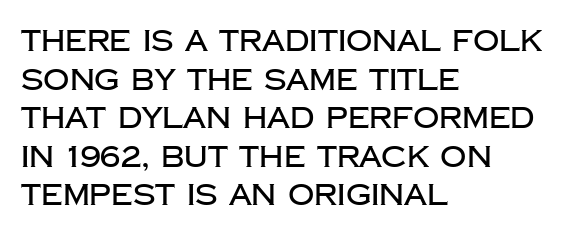
{"serif": "no", "italic": "no", "width": "normal", "stroke_contrast": "low", "x_height": "large", "monospaced": "no", "underline": "no", "align": "left", "line_spacing": "normal", "line_spacing_ratio": 1.33, "letter_spacing": "normal", "letter_spacing_em": 0.0, "glyph_px": 29}
